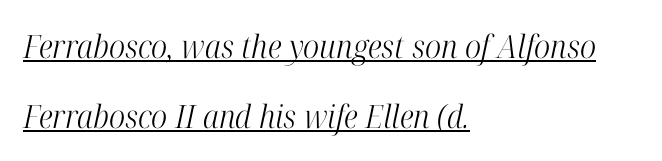
The image shows 32 px light, condensed serif type, italic (leaning right); set left-aligned, loose line spacing (2.18x), normal letter spacing, underlined; high stroke contrast and a medium x-height.
